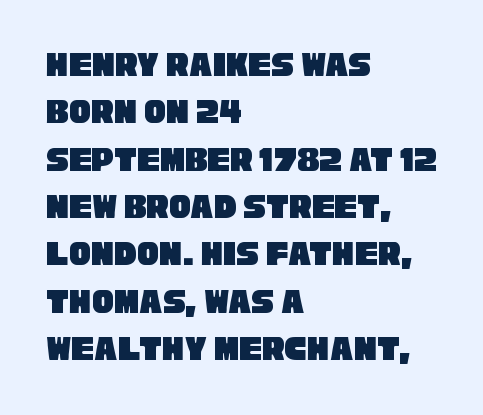
The image shows 37 px condensed sans-serif type; set left-aligned, normal line spacing (1.28x), normal letter spacing, not underlined; low stroke contrast and a large x-height.
